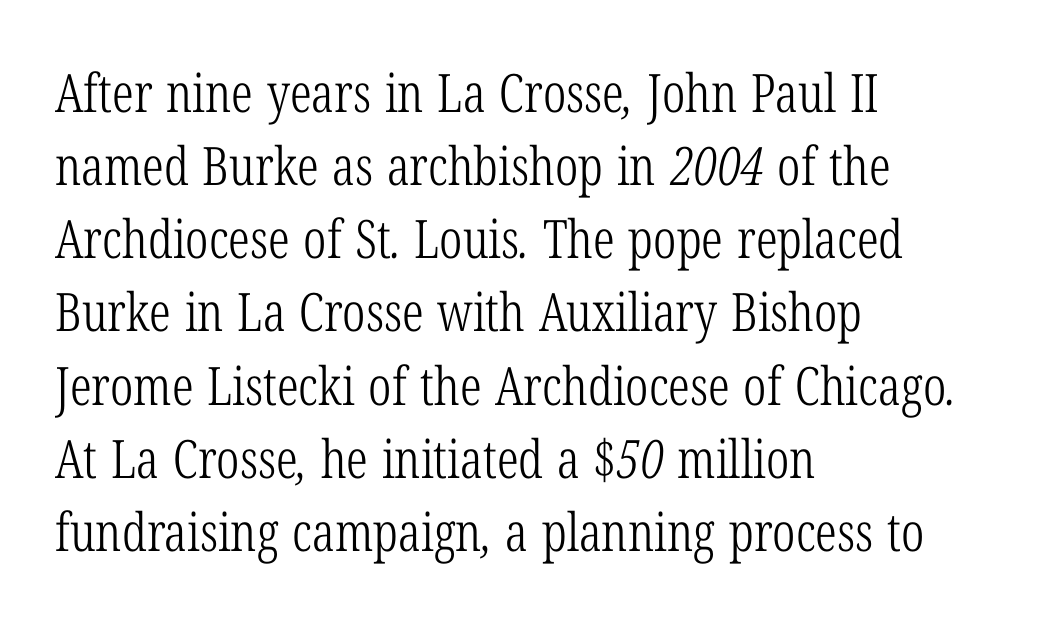
Q: Is the text bold? A: No.
Q: Is the typeface a serif or a sans-serif typeface? A: Serif.
Q: Is the text underlined? A: No.
Q: How is the paragraph aligned? A: Left-aligned.
Q: Is the spacing between letters normal or unusually wide? A: Normal.
Q: Is the spacing between lines tight, normal or loose? A: Normal.
Q: Width (condensed, normal, or wide)? A: Condensed.
Q: Stroke contrast? A: Low.
Q: x-height? A: Medium.
Q: Monospaced? A: No.
